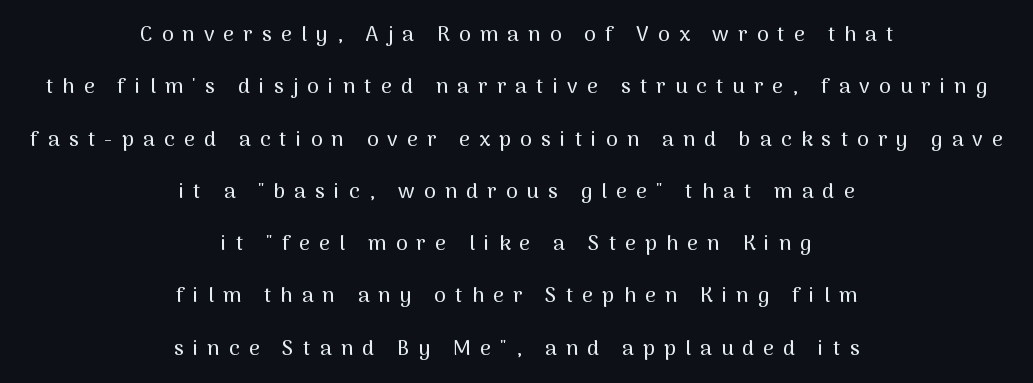
The image shows 21 px text type, upright; set centered, loose line spacing (2.49x), unusually wide letter spacing (+0.44 em), not underlined.
